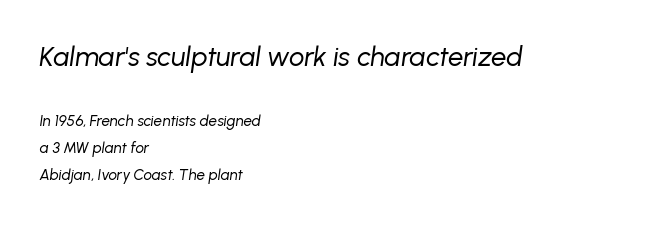
The image shows 27 px text type, italic (leaning right); set left-aligned, line spacing 1.82x, normal letter spacing, not underlined; the first (top) block is 1.8x larger.
